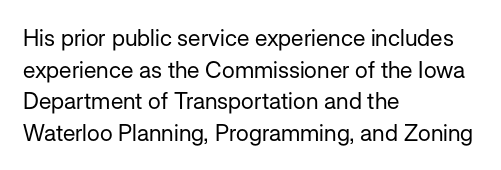
The image shows 23 px text type, upright; set left-aligned, normal line spacing (1.37x), normal letter spacing, not underlined.
